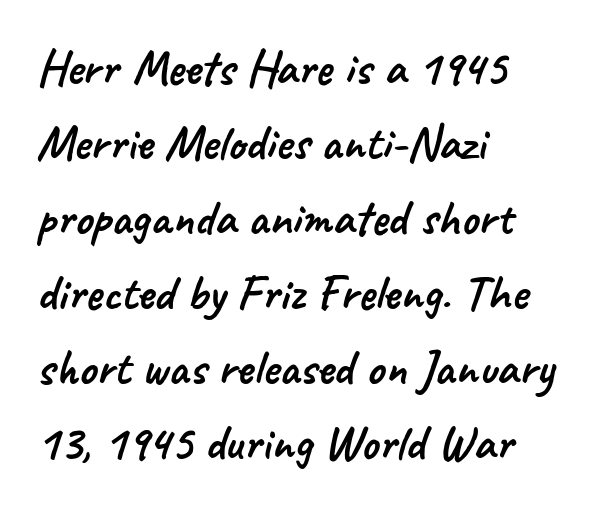
The image shows 50 px sans-serif type; set left-aligned, normal line spacing (1.5x), normal letter spacing, not underlined; low stroke contrast and a small x-height.
